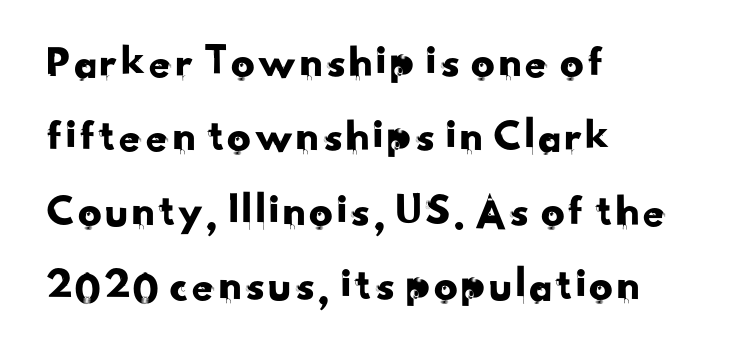
The image shows 47 px sans-serif type; set left-aligned, normal line spacing (1.58x), normal letter spacing, not underlined; low stroke contrast and a small x-height.
